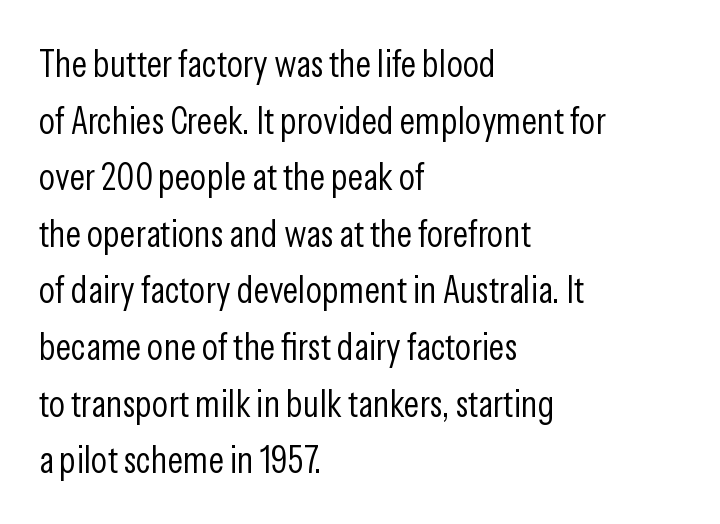
The image shows 38 px light, condensed sans-serif type, upright; set left-aligned, normal line spacing (1.49x), normal letter spacing, not underlined; low stroke contrast and a medium x-height.
